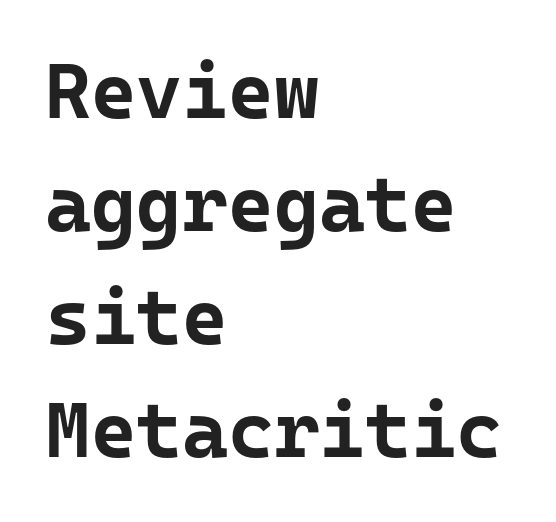
The image shows 78 px bold sans-serif type, upright; set left-aligned, normal line spacing (1.45x), normal letter spacing, not underlined; low stroke contrast and a medium x-height.
